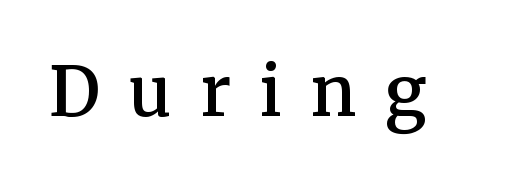
Compared with typical body copy, the letter spacing here is much looser. Type without underlining. These lines are rendered in a variable-pitch font. Each glyph is drawn with semibold strokes, heavier than normal yet not fully bold. The passage shown is typeset with a serif family. This is roman type, the default non-slanted kind.
